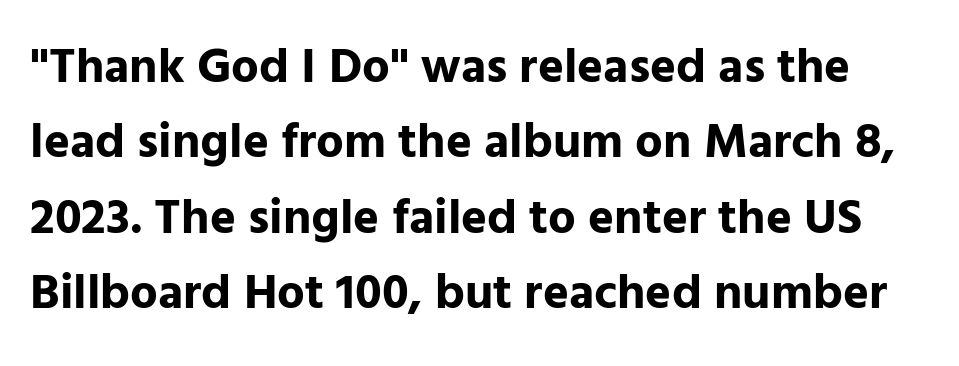
{"serif": "no", "italic": "no", "bold": "yes", "weight": "bold", "width": "normal", "stroke_contrast": "low", "x_height": "medium", "monospaced": "no", "underline": "no", "line_spacing": "normal", "line_spacing_ratio": 1.54, "letter_spacing": "normal", "letter_spacing_em": 0.0, "glyph_px": 49}
